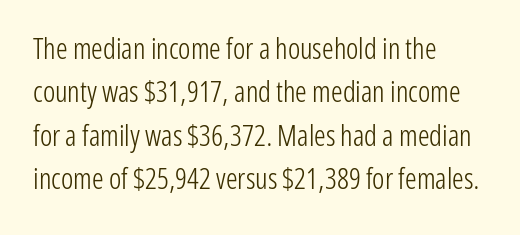
The image shows 29 px light, condensed sans-serif type, upright; set left-aligned, normal line spacing (1.5x), normal letter spacing, not underlined; low stroke contrast and a medium x-height.
